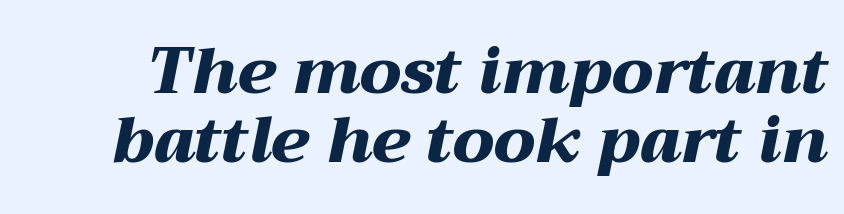
When letters slant like this, we call the style italic. Is this a fixed-width face? No — the glyphs have proportional, varying widths. Each new line begins almost immediately beneath the previous one. The glyphs have the mass of a bold cut.
